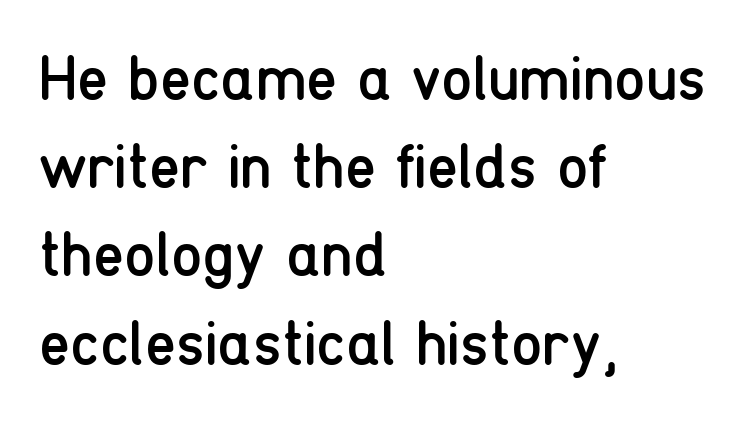
Each new line begins a customary step beneath the previous one. Do the characters align in a grid? No, the font is proportional. Letters have the restrained weight of plain body copy at most. The foot of each line stays bare and open.
